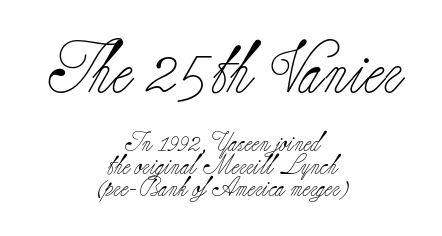
{"serif": "yes", "bold": "no", "weight": "light", "width": "normal", "stroke_contrast": "low", "x_height": "small", "monospaced": "no", "underline": "no", "align": "center", "line_spacing": "tight", "line_spacing_ratio": 1.11, "letter_spacing": "normal", "letter_spacing_em": 0.0, "larger_block": "first", "size_ratio": 2.55, "glyph_px": 51}
